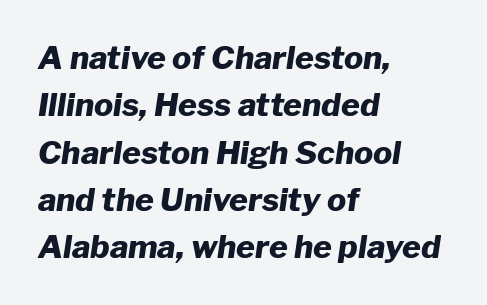
Q: Is the text bold? A: Yes.
Q: Is the text italic (slanted)? A: Yes, it leans right by about 8 degrees.
Q: Is the text underlined? A: No.
Q: How is the paragraph aligned? A: Left-aligned.
Q: Is the spacing between letters normal or unusually wide? A: Normal.
Q: Is the spacing between lines tight, normal or loose? A: Normal.
Q: Width (condensed, normal, or wide)? A: Normal.
Q: Stroke contrast? A: Low.
Q: x-height? A: Medium.
Q: Monospaced? A: No.
